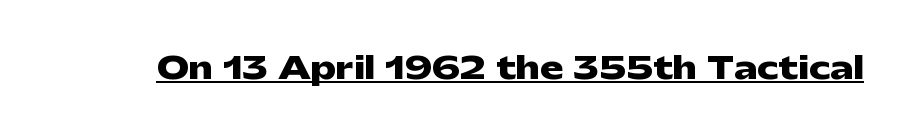
Q: Is the text bold? A: Yes.
Q: Is the text italic (slanted)? A: No, it is upright.
Q: Is the typeface a serif or a sans-serif typeface? A: Sans-serif.
Q: Is the text underlined? A: Yes.
Q: Is the spacing between letters normal or unusually wide? A: Normal.
Q: Width (condensed, normal, or wide)? A: Wide.
Q: Stroke contrast? A: Low.
Q: x-height? A: Medium.
Q: Monospaced? A: No.
